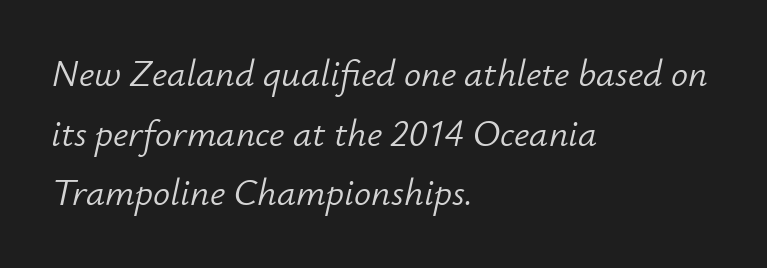
Q: Is the text bold? A: No.
Q: Is the text italic (slanted)? A: Yes, it leans right by about 12 degrees.
Q: Is the text underlined? A: No.
Q: How is the paragraph aligned? A: Left-aligned.
Q: Is the spacing between letters normal or unusually wide? A: Normal.
Q: Is the spacing between lines tight, normal or loose? A: Normal.
Q: Width (condensed, normal, or wide)? A: Normal.
Q: Stroke contrast? A: Low.
Q: x-height? A: Small.
Q: Monospaced? A: No.
